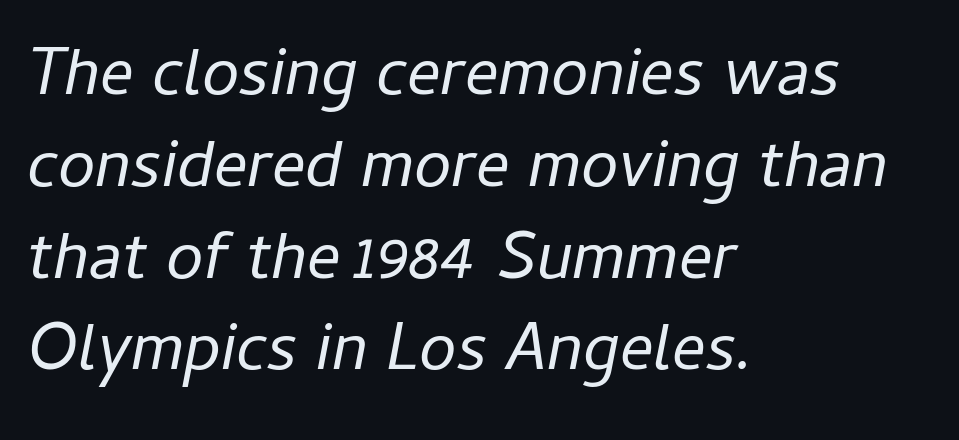
Q: Is the text bold? A: No.
Q: Is the text italic (slanted)? A: Yes, it leans right by about 11 degrees.
Q: Is the text underlined? A: No.
Q: How is the paragraph aligned? A: Left-aligned.
Q: Is the spacing between letters normal or unusually wide? A: Normal.
Q: Is the spacing between lines tight, normal or loose? A: Normal.
Q: Width (condensed, normal, or wide)? A: Normal.
Q: Stroke contrast? A: Low.
Q: x-height? A: Medium.
Q: Monospaced? A: No.
